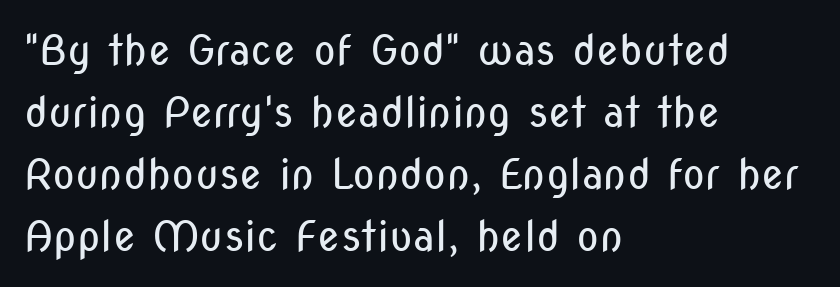
The text was rendered using a sans face with plain stroke endings. Nothing heavy about these letters — not bold at all. Posture: straight, roman, zero tilt. The passage shown is typed in a proportional face where columns would drift.
